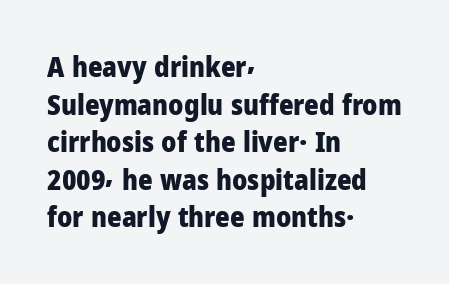
Q: Is the text bold? A: Yes.
Q: Is the text italic (slanted)? A: No, it is upright.
Q: Is the typeface a serif or a sans-serif typeface? A: Sans-serif.
Q: Is the text underlined? A: No.
Q: How is the paragraph aligned? A: Left-aligned.
Q: Is the spacing between letters normal or unusually wide? A: Normal.
Q: Is the spacing between lines tight, normal or loose? A: Normal.
Q: Width (condensed, normal, or wide)? A: Normal.
Q: Stroke contrast? A: Low.
Q: x-height? A: Medium.
Q: Monospaced? A: No.
